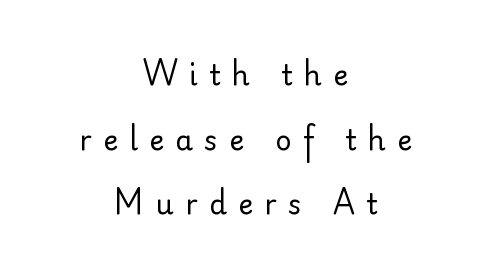
Is there much room between lines? Yes — plenty of vertical air separates them. Typeset on center — no edge is straight. Heft: none added — not bold. Observe the wide spacing: letters keep a clear distance from each other. Each row of text sits above clean, open space. Varying glyph widths throughout — classic text-font behaviour.
